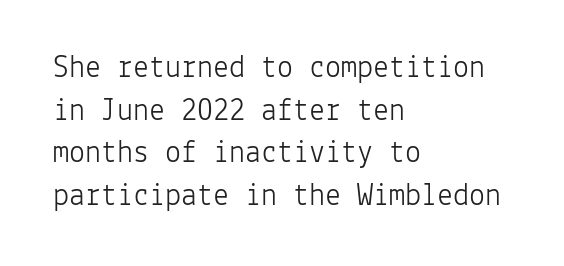
Q: Is the text bold? A: No.
Q: Is the text italic (slanted)? A: No, it is upright.
Q: Is the typeface a serif or a sans-serif typeface? A: Sans-serif.
Q: Is the text underlined? A: No.
Q: How is the paragraph aligned? A: Left-aligned.
Q: Is the spacing between letters normal or unusually wide? A: Normal.
Q: Is the spacing between lines tight, normal or loose? A: Normal.
Q: Width (condensed, normal, or wide)? A: Normal.
Q: Stroke contrast? A: Low.
Q: x-height? A: Medium.
Q: Monospaced? A: Yes.
